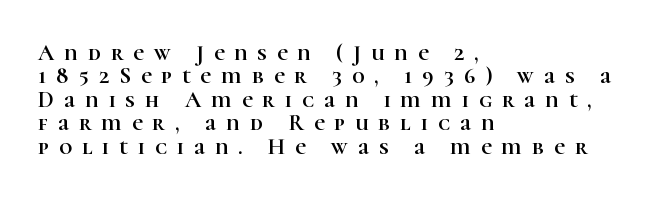
{"italic": "no", "underline": "no", "align": "left", "line_spacing": "tight", "line_spacing_ratio": 1.02, "letter_spacing": "wide", "letter_spacing_em": 0.43, "glyph_px": 23}
